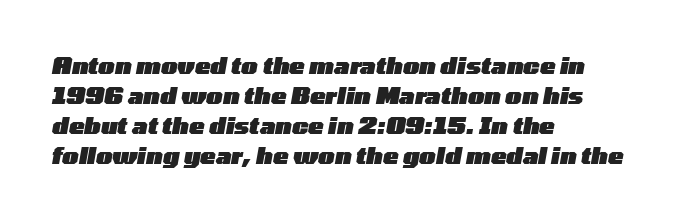
Q: Is the text bold? A: Yes.
Q: Is the text italic (slanted)? A: Yes, it leans right by about 10 degrees.
Q: Is the text underlined? A: No.
Q: How is the paragraph aligned? A: Left-aligned.
Q: Is the spacing between letters normal or unusually wide? A: Normal.
Q: Is the spacing between lines tight, normal or loose? A: Normal.
